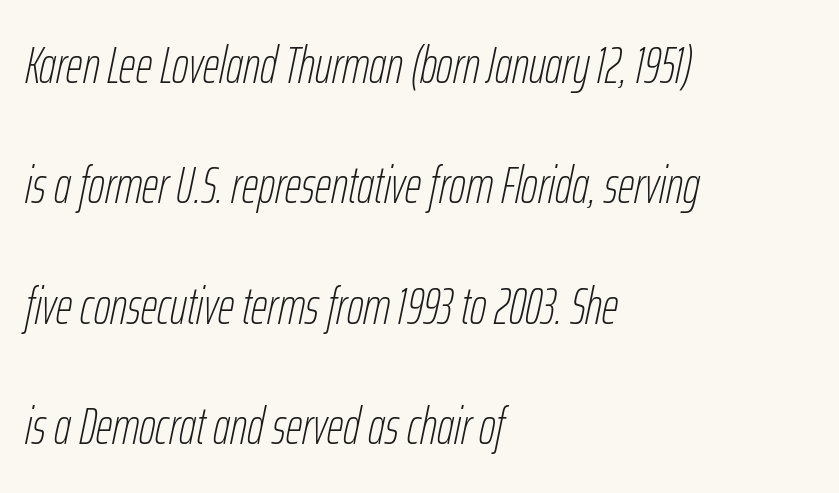
Q: Is the text bold? A: No.
Q: Is the text italic (slanted)? A: Yes, it leans right by about 12 degrees.
Q: Is the text underlined? A: No.
Q: How is the paragraph aligned? A: Left-aligned.
Q: Is the spacing between letters normal or unusually wide? A: Normal.
Q: Is the spacing between lines tight, normal or loose? A: Loose.
Q: Width (condensed, normal, or wide)? A: Condensed.
Q: Stroke contrast? A: Low.
Q: x-height? A: Medium.
Q: Monospaced? A: No.
